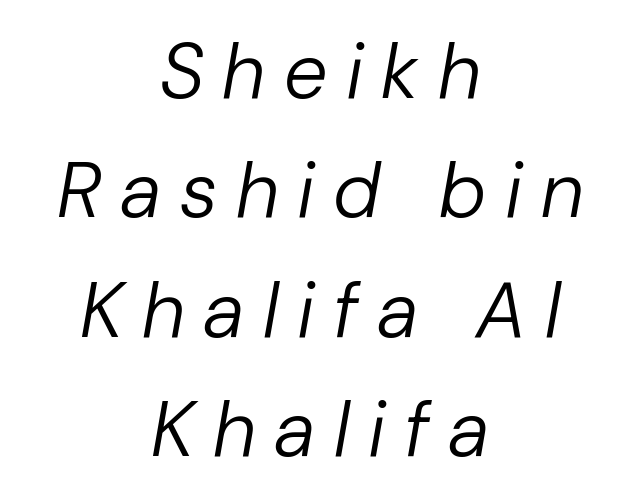
Q: Is the text bold? A: No.
Q: Is the text italic (slanted)? A: Yes, it leans right by about 10 degrees.
Q: Is the text underlined? A: No.
Q: How is the paragraph aligned? A: Centered.
Q: Is the spacing between letters normal or unusually wide? A: Unusually wide.
Q: Is the spacing between lines tight, normal or loose? A: Normal.
Q: Width (condensed, normal, or wide)? A: Normal.
Q: Stroke contrast? A: Low.
Q: x-height? A: Medium.
Q: Monospaced? A: No.
